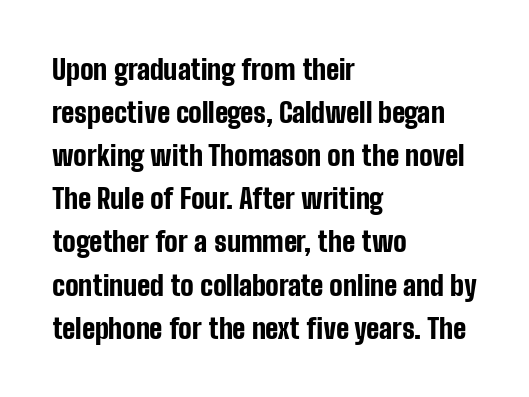
The rendering uses a bold face; every stroke is thick and dark. A typesetter would call this proportional, since set widths differ per character. Tracking value appears to be zero — textbook default spacing. Baseline-to-baseline distance is the conventional proportion of letter height. Look at the bottom of the vertical strokes: they stop flat, with no serifs. You can tell it's not italic because the verticals are truly vertical.
